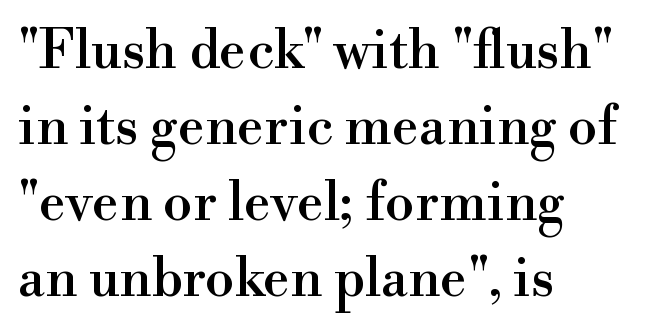
The image shows 54 px serif type, upright; set left-aligned, normal line spacing (1.41x), normal letter spacing, not underlined; high stroke contrast and a small x-height.
